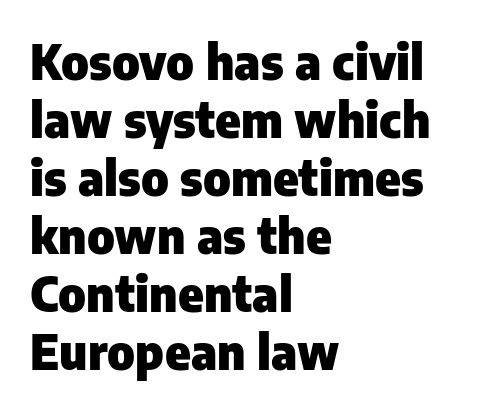
Q: Is the text bold? A: Yes.
Q: Is the text italic (slanted)? A: No, it is upright.
Q: Is the typeface a serif or a sans-serif typeface? A: Sans-serif.
Q: Is the text underlined? A: No.
Q: How is the paragraph aligned? A: Left-aligned.
Q: Is the spacing between letters normal or unusually wide? A: Normal.
Q: Width (condensed, normal, or wide)? A: Normal.
Q: Stroke contrast? A: Low.
Q: x-height? A: Medium.
Q: Monospaced? A: No.
